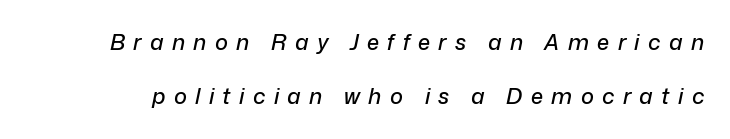
Q: Is the text italic (slanted)? A: Yes, it leans right by about 12 degrees.
Q: Is the text underlined? A: No.
Q: Is the spacing between letters normal or unusually wide? A: Unusually wide.
Q: Is the spacing between lines tight, normal or loose? A: Loose.
